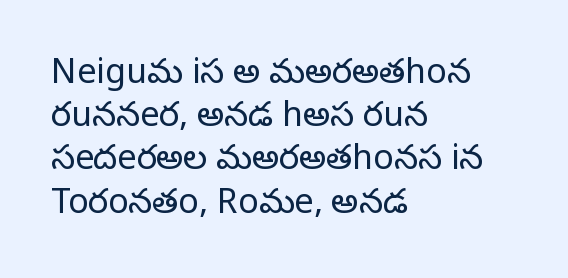
Q: Is the text bold? A: No.
Q: Is the text italic (slanted)? A: No, it is upright.
Q: Is the typeface a serif or a sans-serif typeface? A: Serif.
Q: Is the text underlined? A: No.
Q: How is the paragraph aligned? A: Left-aligned.
Q: Is the spacing between letters normal or unusually wide? A: Normal.
Q: Is the spacing between lines tight, normal or loose? A: Normal.
Q: Width (condensed, normal, or wide)? A: Normal.
Q: Stroke contrast? A: Low.
Q: x-height? A: Large.
Q: Monospaced? A: No.
